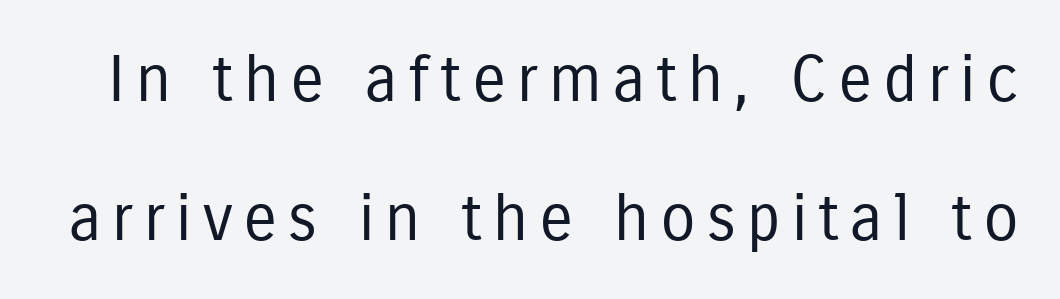
Nothing heavy about these letters — not bold at all. Nope, no serifs anywhere on these letters. Line spacing here is loose. This is the regular roman posture of the typeface.
